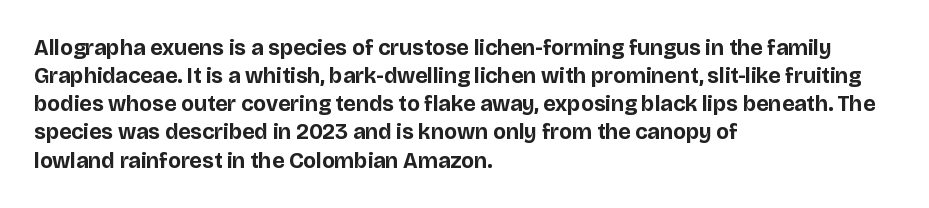
The image shows 22 px bold type, upright; set left-aligned, normal line spacing (1.28x), normal letter spacing, not underlined.
